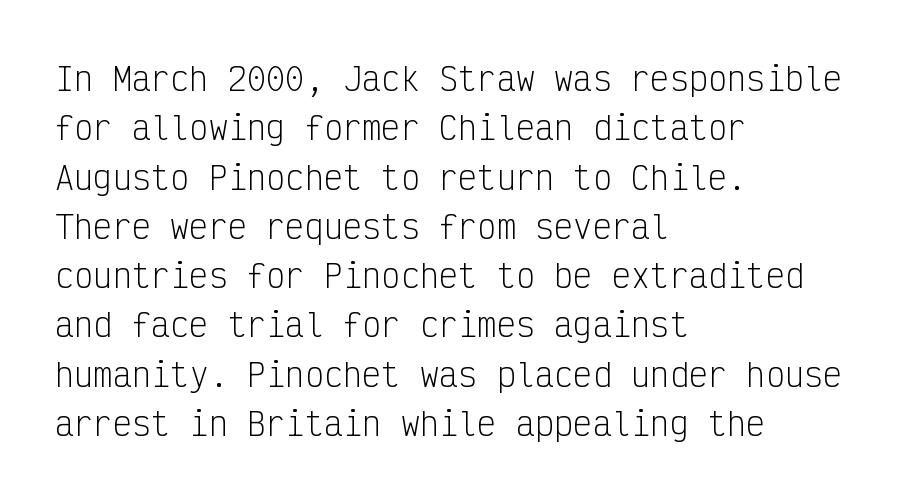
Think of a typewriter: that constant character pitch is what you see here. Vertical stems look standard width or narrower in stroke. Summary of vertical rhythm: regular, with standard interline spacing. Are there feet on the stems? There aren't — it's a sans. The zone under the glyphs is completely vacant. Which margin do the lines hug? The left one — the right edge is uneven.
